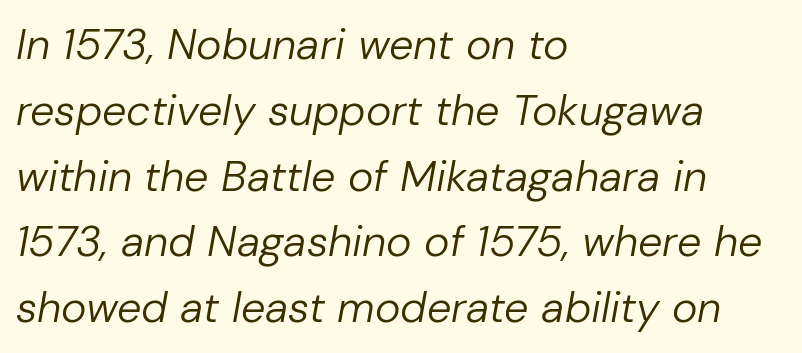
Q: Is the text bold? A: No.
Q: Is the text italic (slanted)? A: Yes, it leans right by about 10 degrees.
Q: Is the text underlined? A: No.
Q: How is the paragraph aligned? A: Left-aligned.
Q: Is the spacing between letters normal or unusually wide? A: Normal.
Q: Is the spacing between lines tight, normal or loose? A: Normal.
Q: Width (condensed, normal, or wide)? A: Normal.
Q: Stroke contrast? A: Low.
Q: x-height? A: Medium.
Q: Monospaced? A: No.
